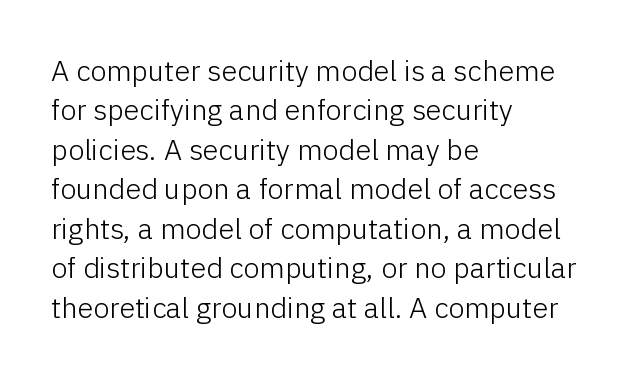
The string is rendered with underlining switched off. Summary of vertical rhythm: regular, with standard interline spacing. Typographically, this falls in the sans-serif category. Typeset ragged right — the left edge is the straight one.
